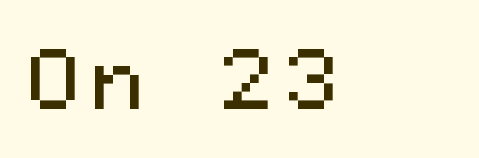
{"serif": "no", "italic": "no", "width": "normal", "stroke_contrast": "medium", "x_height": "medium", "monospaced": "yes", "underline": "no", "align": "left", "glyph_px": 78}
